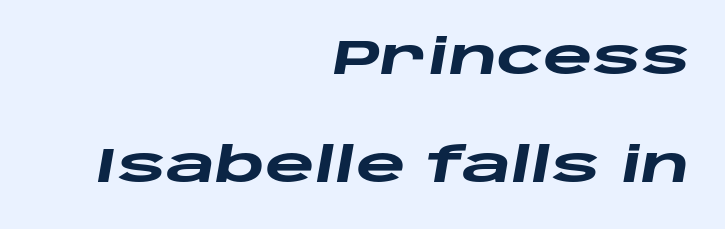
Each row of text sits above clean, open space. A typesetter would call this zero additional tracking. The ragged edge is on the left, which tells us the setting is flush right. Loosely led — the rows are spread out. As a designer I'd log this as weight 700, bold. If you drew a line through each stem, it would be angled.
